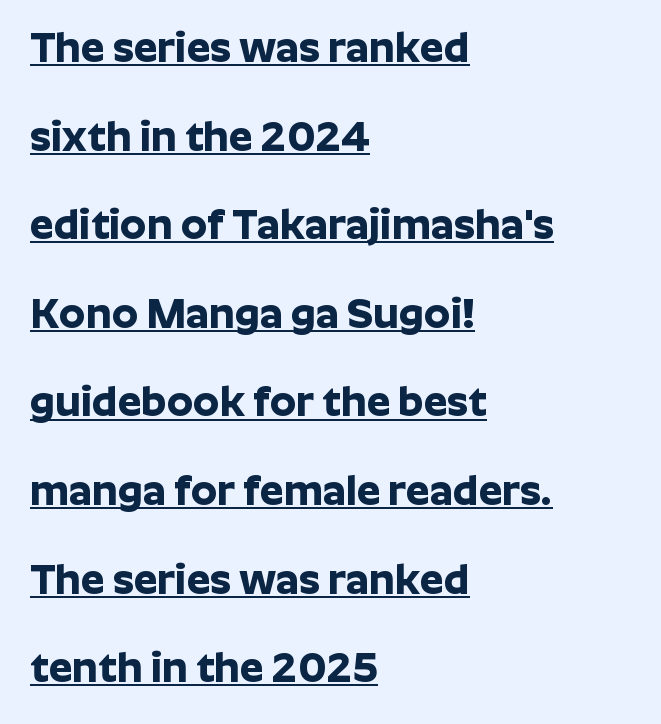
{"serif": "no", "italic": "no", "bold": "yes", "weight": "bold", "width": "normal", "stroke_contrast": "low", "x_height": "medium", "monospaced": "no", "underline": "yes", "align": "left", "line_spacing": "loose", "line_spacing_ratio": 2.11, "letter_spacing": "normal", "letter_spacing_em": 0.0, "glyph_px": 42}
